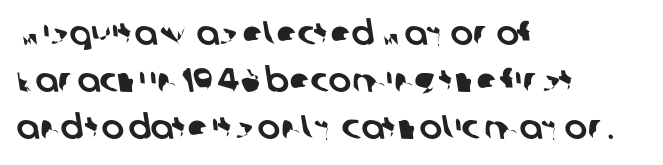
Line starts are locked; line ends wander. This sample has the flowing, uneven cadence of proportional lettering. This is sans-serif lettering, the kind often seen on screens and signage. The zone under the glyphs is completely vacant.
